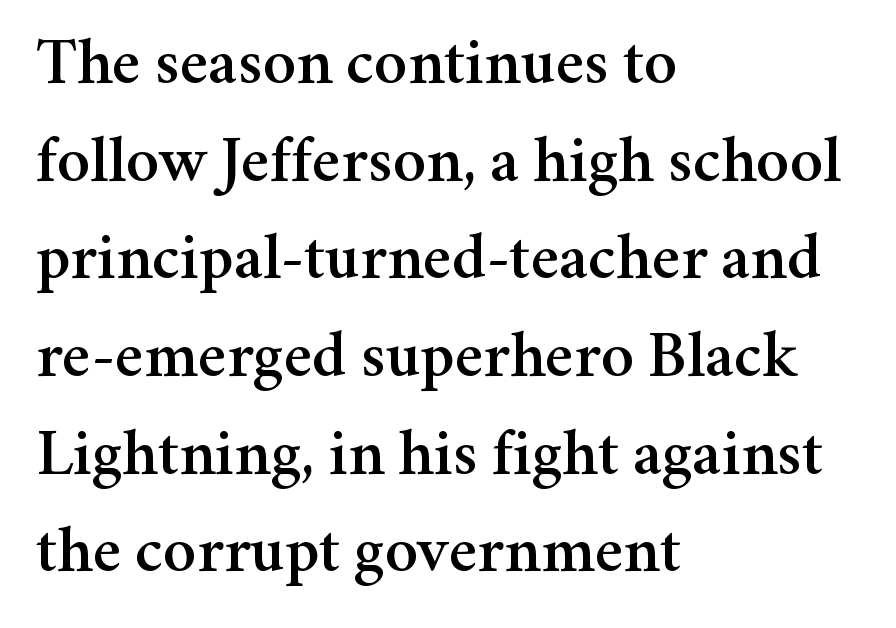
{"serif": "yes", "italic": "no", "width": "normal", "stroke_contrast": "medium", "x_height": "medium", "monospaced": "no", "underline": "no", "align": "left", "line_spacing": "normal", "line_spacing_ratio": 1.48, "letter_spacing": "normal", "letter_spacing_em": 0.0, "glyph_px": 66}
